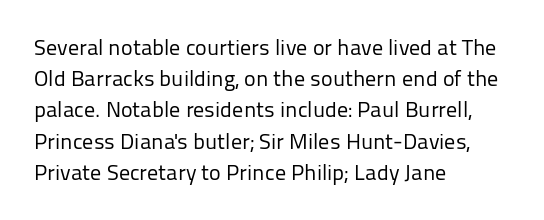
{"italic": "no", "bold": "no", "underline": "no", "align": "left", "line_spacing": "normal", "line_spacing_ratio": 1.42, "letter_spacing": "normal", "letter_spacing_em": 0.0, "glyph_px": 22}
